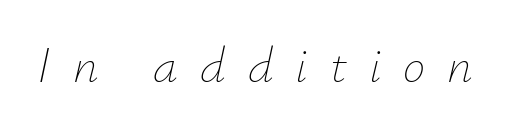
{"italic": "yes", "lean": "right", "slant_degrees": 12, "bold": "no", "weight": "thin", "width": "normal", "stroke_contrast": "low", "x_height": "small", "monospaced": "no", "underline": "no", "letter_spacing": "wide", "letter_spacing_em": 0.44, "glyph_px": 50}
